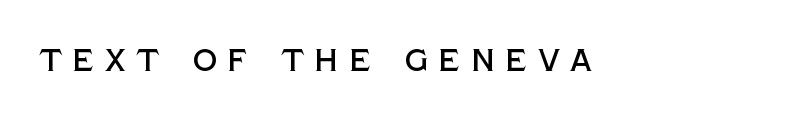
The image shows 31 px sans-serif type, upright; set unusually wide letter spacing (+0.34 em), not underlined; a large x-height.
